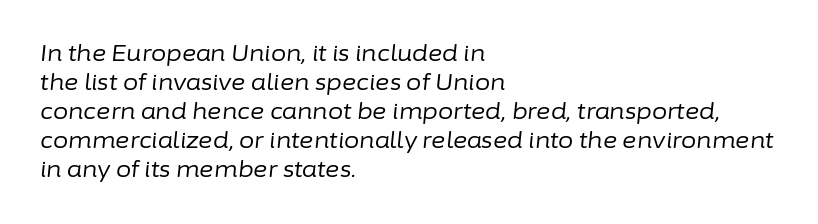
{"italic": "yes", "lean": "right", "slant_degrees": 6, "bold": "no", "underline": "no", "align": "left", "line_spacing": "normal", "line_spacing_ratio": 1.32, "letter_spacing": "normal", "letter_spacing_em": 0.0, "glyph_px": 22}
